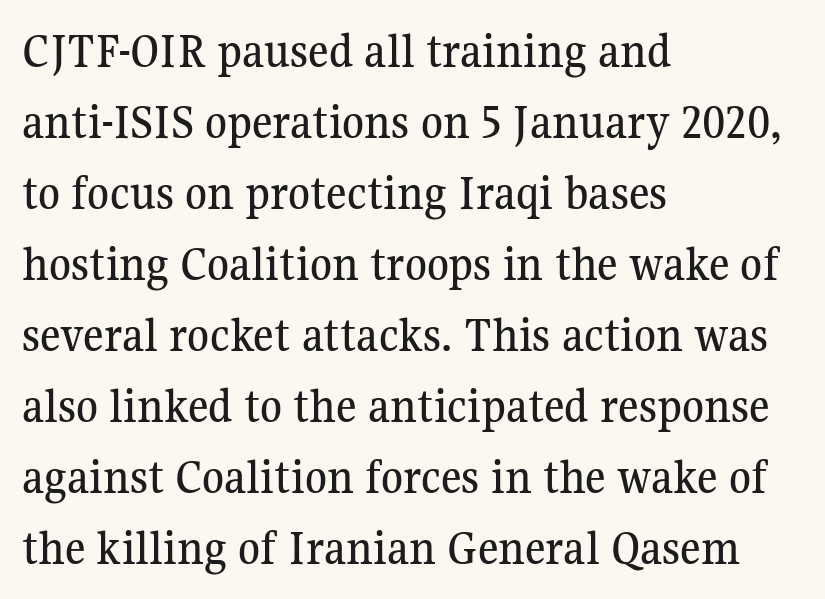
Leading: standard. Clear beneath every line of the passage. Look at the bottom of the vertical strokes: they flare into serifs here. What stands out about the letter spacing? Nothing — it is the standard amount.
